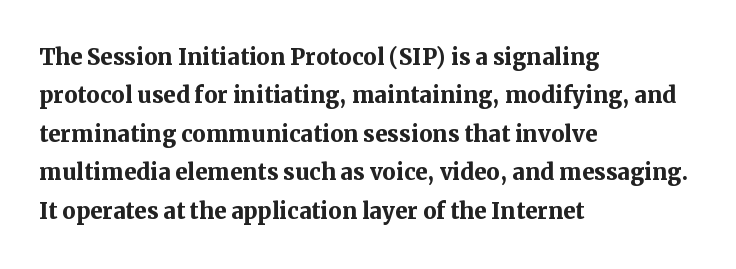
The glyphs are unaccompanied by any horizontal stroke below them. Layout note: lines flush left. Note: serifs present on the glyphs. The face used here is proportionally spaced, like ordinary book or web type. The vertical gap from one line to the next is medium. The lettering stays uniformly vertical, giving the passage a roman look.
